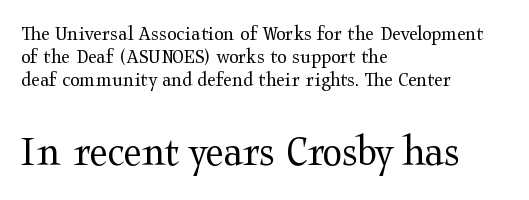
The image shows 45 px regular-weight, wide serif type, upright; set left-aligned, tight line spacing (1.05x), normal letter spacing, not underlined; the second (bottom) block is 2.05x larger; medium stroke contrast and a medium x-height.
